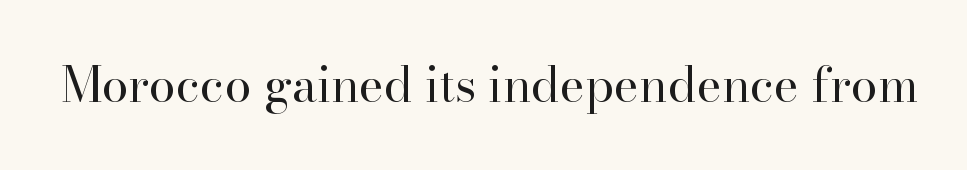
{"serif": "yes", "italic": "no", "bold": "no", "weight": "regular", "width": "normal", "stroke_contrast": "high", "x_height": "small", "monospaced": "no", "underline": "no", "letter_spacing": "normal", "letter_spacing_em": 0.0, "glyph_px": 48}
